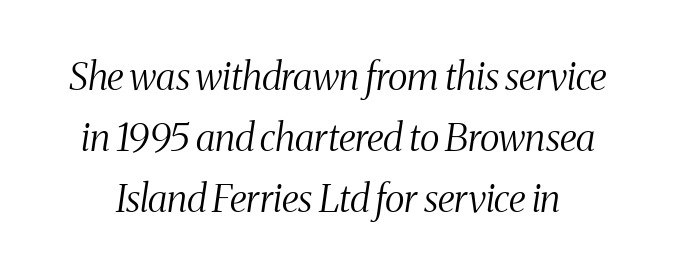
{"serif": "yes", "italic": "yes", "lean": "right", "slant_degrees": 8, "bold": "no", "weight": "light", "width": "condensed", "stroke_contrast": "medium", "x_height": "medium", "monospaced": "no", "underline": "no", "line_spacing": "normal", "line_spacing_ratio": 1.61, "letter_spacing": "normal", "letter_spacing_em": 0.0, "glyph_px": 38}
